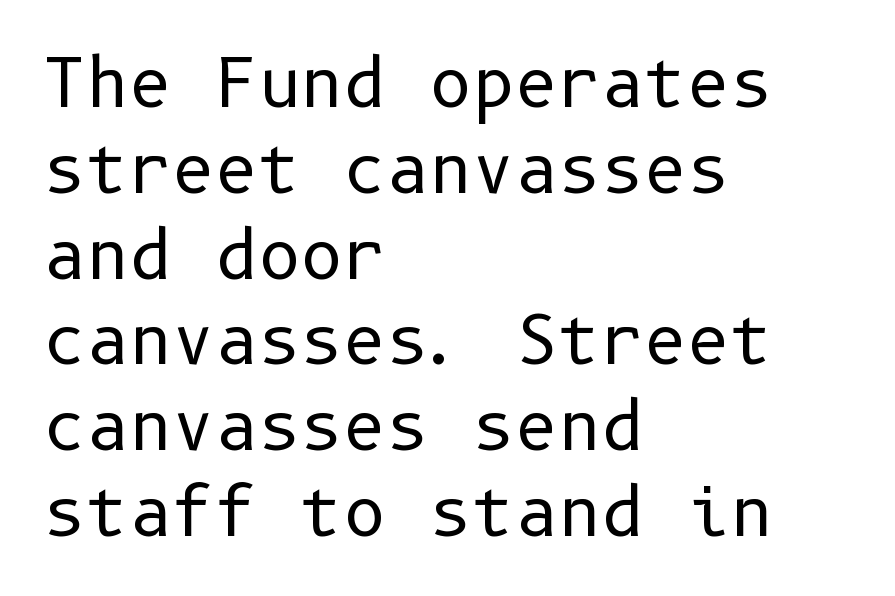
Q: Is the text bold? A: No.
Q: Is the text italic (slanted)? A: No, it is upright.
Q: Is the typeface a serif or a sans-serif typeface? A: Sans-serif.
Q: Is the text underlined? A: No.
Q: How is the paragraph aligned? A: Left-aligned.
Q: Is the spacing between letters normal or unusually wide? A: Normal.
Q: Is the spacing between lines tight, normal or loose? A: Normal.
Q: Width (condensed, normal, or wide)? A: Normal.
Q: Stroke contrast? A: Low.
Q: x-height? A: Medium.
